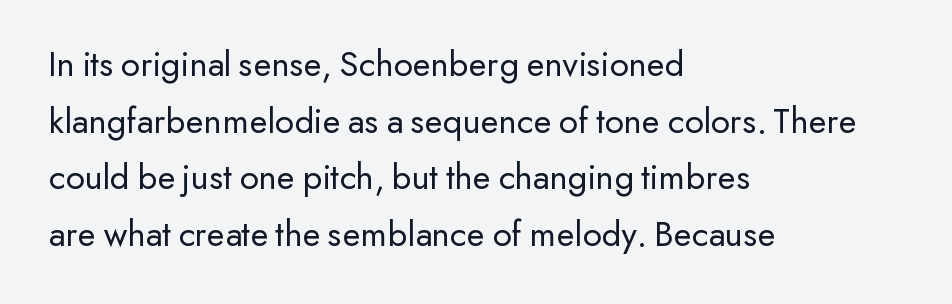
Character widths vary here, with narrow letters taking less room than wide ones. The line texture is even and compact thanks to regular tracking. The area under the type is left untouched. Notice how the passage keeps a crisp vertical edge on the left only. The text was rendered using a sans face with plain stroke endings.
